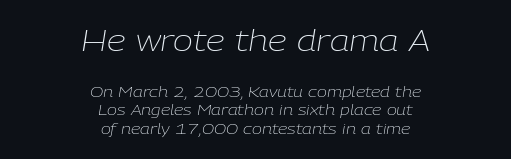
Stems and bowls with no extra thickness — not bold. In terms of posture, this sample is oblique. Check under the words: just untouched page. A typesetter would call this proportional, since set widths differ per character.
